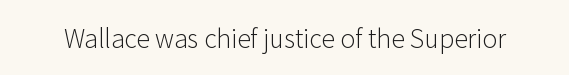
{"italic": "no", "bold": "no", "underline": "no", "letter_spacing": "normal", "letter_spacing_em": 0.0, "glyph_px": 25}
